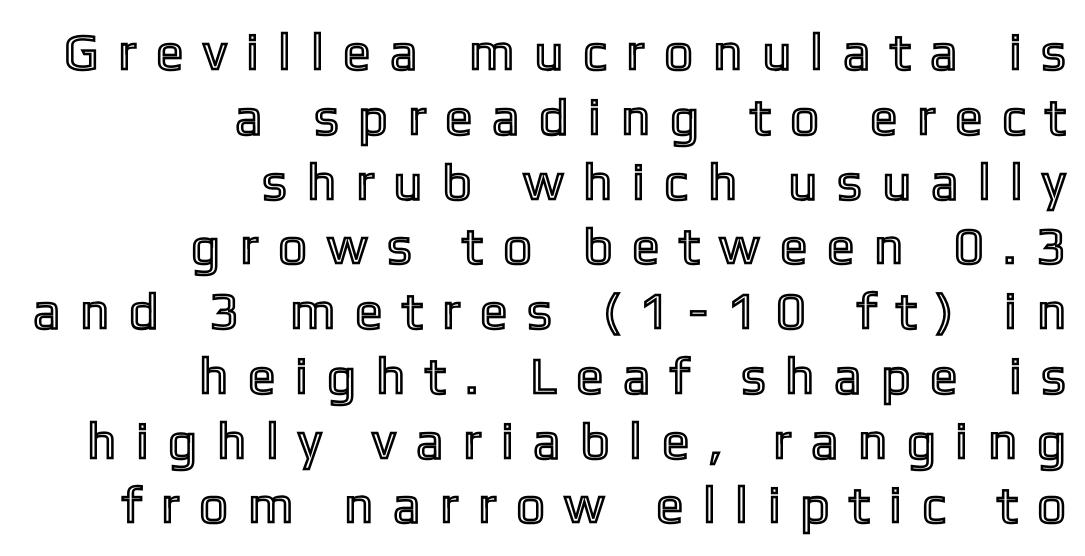
{"italic": "no", "width": "condensed", "x_height": "medium", "monospaced": "no", "underline": "no", "align": "right", "line_spacing": "normal", "line_spacing_ratio": 1.27, "letter_spacing": "wide", "letter_spacing_em": 0.46, "glyph_px": 51}
